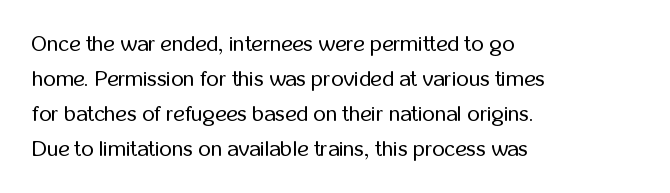
The image shows 22 px text type, upright; set left-aligned, normal line spacing (1.59x), normal letter spacing, not underlined.
